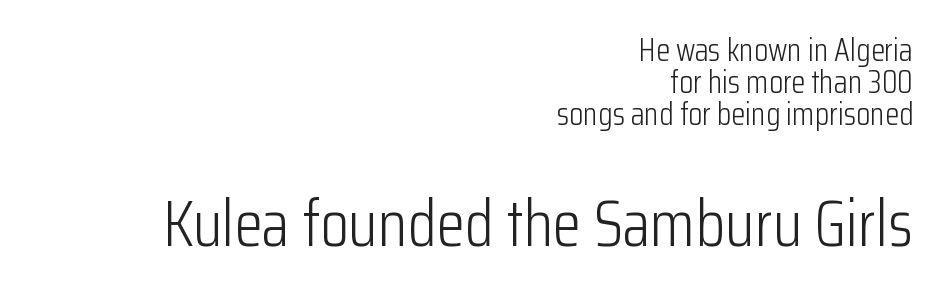
Q: Is the text bold? A: No.
Q: Is the text italic (slanted)? A: No, it is upright.
Q: Is the typeface a serif or a sans-serif typeface? A: Sans-serif.
Q: Is the text underlined? A: No.
Q: How is the paragraph aligned? A: Right-aligned.
Q: Is the spacing between letters normal or unusually wide? A: Normal.
Q: Is the spacing between lines tight, normal or loose? A: Tight.
Q: Which block of text is set in a larger size, the first (top) or the second (bottom)? A: The second (bottom) one.
Q: Width (condensed, normal, or wide)? A: Condensed.
Q: Stroke contrast? A: Low.
Q: x-height? A: Medium.
Q: Monospaced? A: No.
